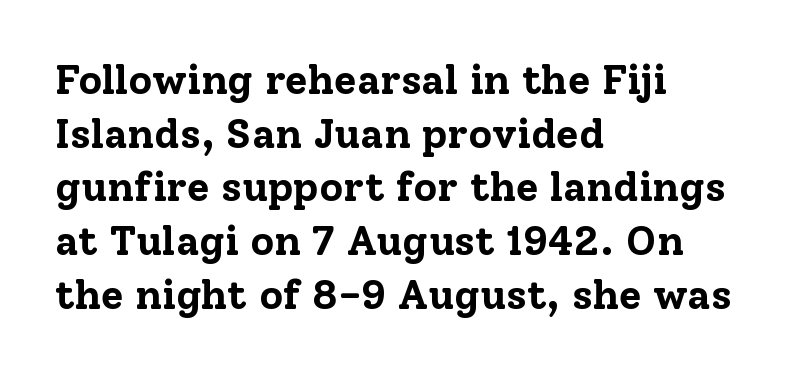
The image shows 41 px bold serif type, upright; set left-aligned, normal line spacing (1.31x), normal letter spacing, not underlined; low stroke contrast and a medium x-height.
